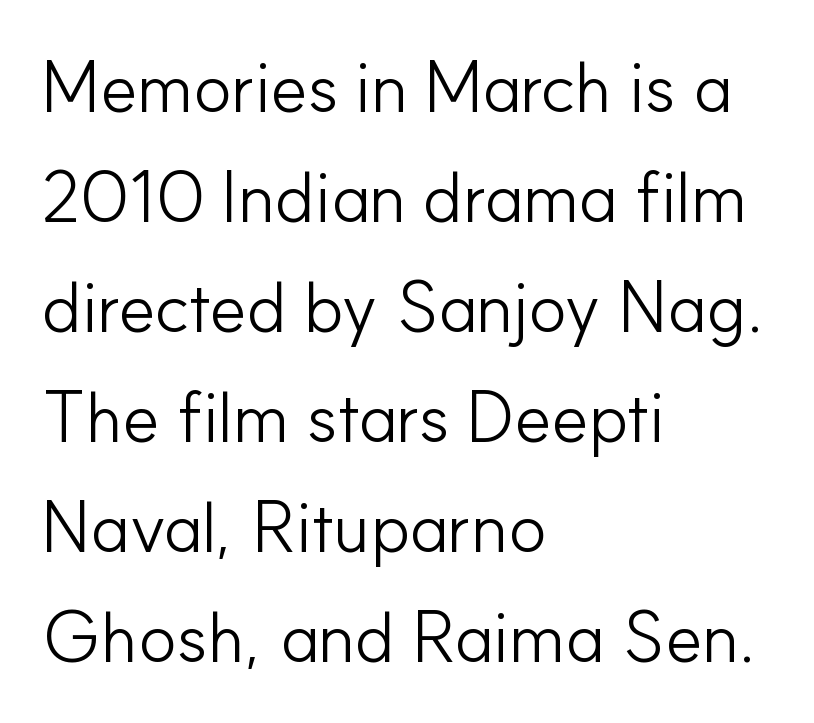
Counters stay open thanks to moderate or lighter strokes. The rendering shows plain stroke endings on the letterforms — a sans-serif design. This sample uses an upright cut, with every glyph sitting square on the baseline. Line beginnings align vertically; line endings do not. Looks like regular typesetting: each glyph gets only the width it needs. The rendering uses a moderate line-height, typical for paragraphs.
